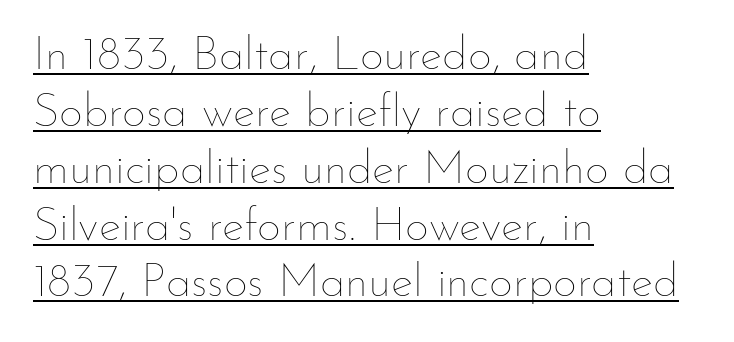
Letters have the restrained weight of plain body copy at most. You could call the tracking neutral — neither tight nor loose. Vertical strokes here are truly vertical. Each letter keeps its own natural width here, so spacing adapts to shape. The paragraph shown leans on its left margin. Every word sits above its own underline.
